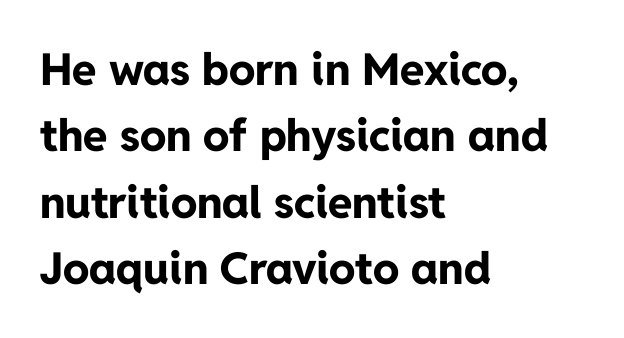
Q: Is the text bold? A: Yes.
Q: Is the text italic (slanted)? A: No, it is upright.
Q: Is the typeface a serif or a sans-serif typeface? A: Sans-serif.
Q: Is the text underlined? A: No.
Q: How is the paragraph aligned? A: Left-aligned.
Q: Is the spacing between letters normal or unusually wide? A: Normal.
Q: Is the spacing between lines tight, normal or loose? A: Normal.
Q: Width (condensed, normal, or wide)? A: Normal.
Q: Stroke contrast? A: Low.
Q: x-height? A: Medium.
Q: Monospaced? A: No.
